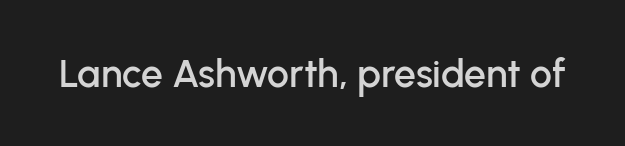
{"serif": "no", "italic": "no", "width": "normal", "stroke_contrast": "low", "x_height": "medium", "monospaced": "no", "underline": "no", "letter_spacing": "normal", "letter_spacing_em": 0.0, "glyph_px": 39}
